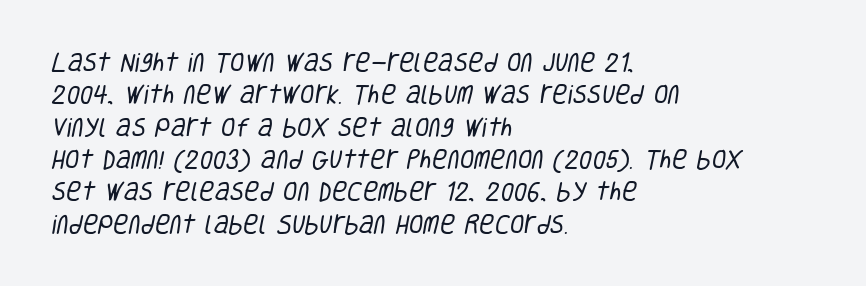
Check under the words: just untouched page. In terms of letterspacing, this is plain default setting. On a weight scale, this lands at 450 or below. The lines in this sample share a left origin and differ only in where they stop.
